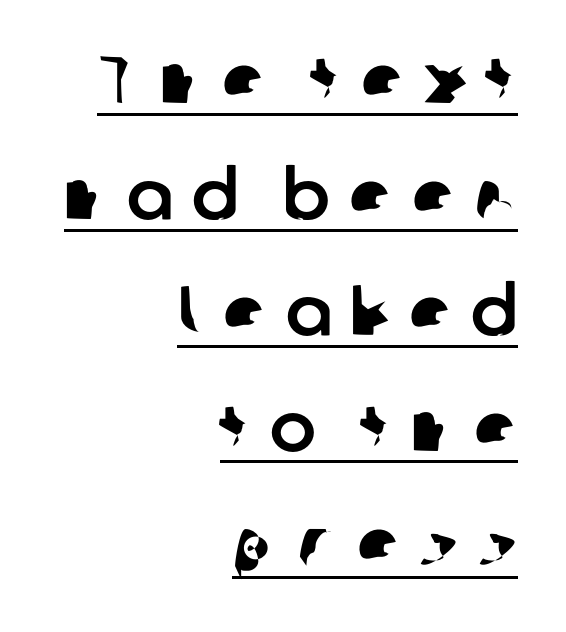
{"serif": "no", "width": "normal", "stroke_contrast": "low", "x_height": "medium", "monospaced": "no", "underline": "yes", "align": "right", "line_spacing": "normal", "line_spacing_ratio": 1.68, "letter_spacing": "wide", "letter_spacing_em": 0.28, "glyph_px": 69}
